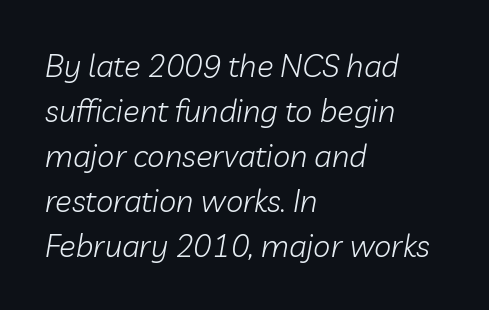
Q: Is the text bold? A: No.
Q: Is the text italic (slanted)? A: Yes, it leans right by about 10 degrees.
Q: Is the text underlined? A: No.
Q: How is the paragraph aligned? A: Left-aligned.
Q: Is the spacing between letters normal or unusually wide? A: Normal.
Q: Is the spacing between lines tight, normal or loose? A: Normal.
Q: Width (condensed, normal, or wide)? A: Normal.
Q: Stroke contrast? A: Low.
Q: x-height? A: Medium.
Q: Monospaced? A: No.
